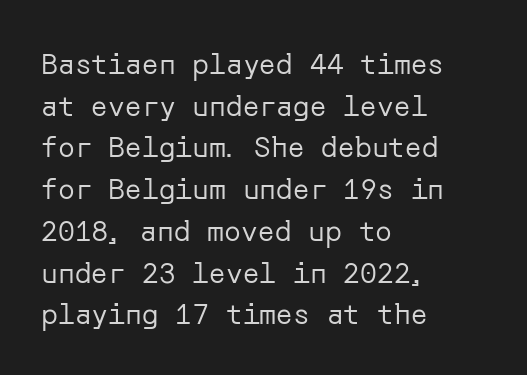
On a weight scale, this lands at 450 or below. Words float on clear page, feet unadorned. Characters remain perfectly vertical along every line. Regarding leading, the lines here are spaced in the standard way. What stands out about the letter spacing? Nothing — it is the standard amount.
